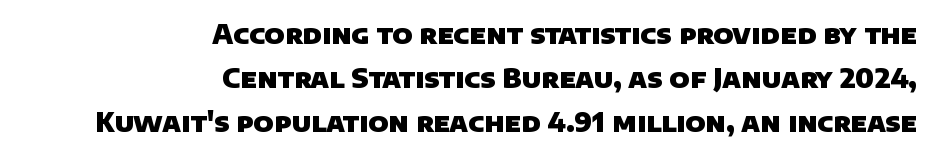
{"bold": "yes", "underline": "no", "align": "right", "line_spacing": "normal", "line_spacing_ratio": 1.7, "letter_spacing": "normal", "letter_spacing_em": 0.0, "glyph_px": 26}
